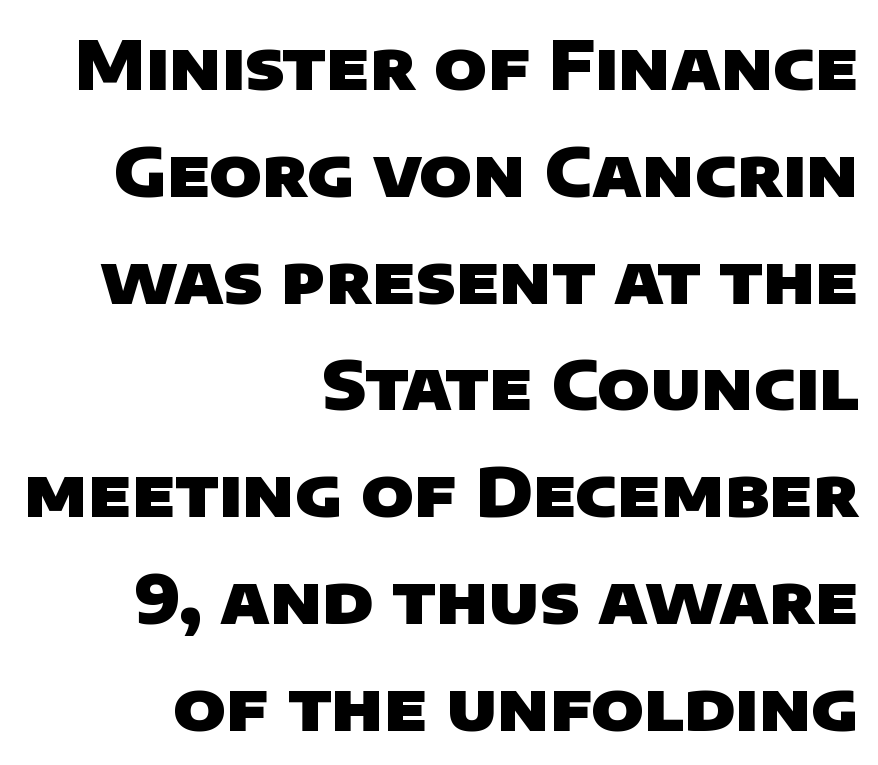
{"serif": "no", "bold": "yes", "weight": "heavy", "width": "normal", "stroke_contrast": "low", "x_height": "large", "monospaced": "no", "underline": "no", "align": "right", "line_spacing": "normal", "line_spacing_ratio": 1.57, "letter_spacing": "normal", "letter_spacing_em": 0.0, "glyph_px": 68}
